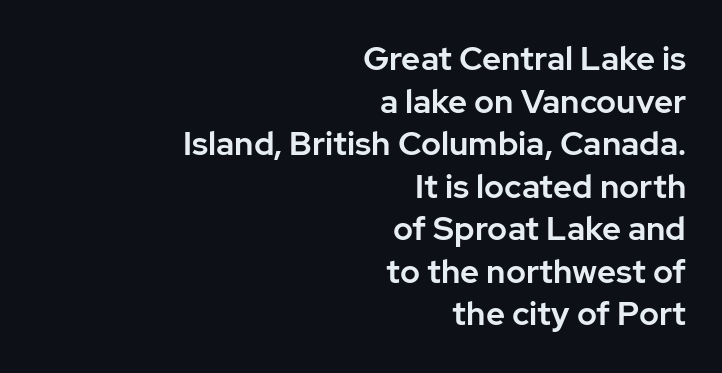
The image shows 33 px sans-serif type, upright; set right-aligned, normal line spacing (1.29x), normal letter spacing, not underlined; low stroke contrast and a medium x-height.
